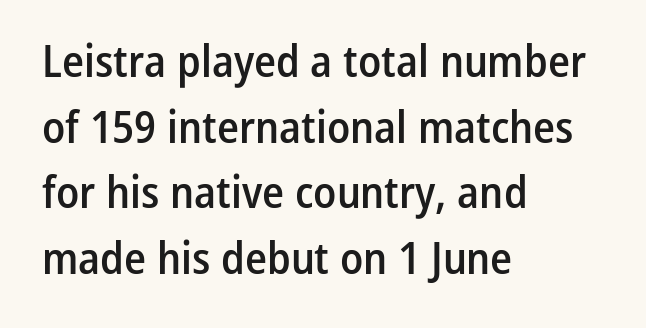
{"serif": "no", "italic": "no", "bold": "semi", "weight": "semibold", "width": "condensed", "stroke_contrast": "low", "x_height": "medium", "monospaced": "no", "underline": "no", "align": "left", "line_spacing": "normal", "line_spacing_ratio": 1.46, "letter_spacing": "normal", "letter_spacing_em": 0.0, "glyph_px": 45}
